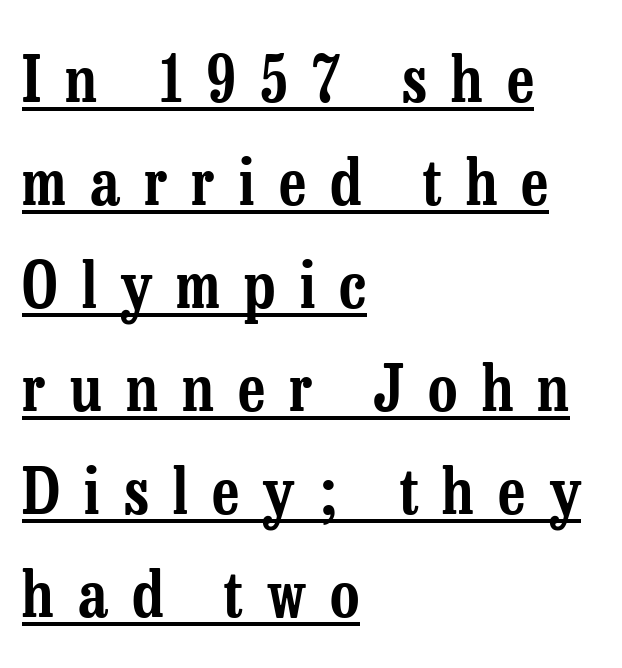
{"serif": "yes", "italic": "no", "width": "condensed", "stroke_contrast": "low", "x_height": "medium", "monospaced": "no", "underline": "yes", "align": "left", "line_spacing": "normal", "line_spacing_ratio": 1.61, "letter_spacing": "wide", "letter_spacing_em": 0.38, "glyph_px": 64}
